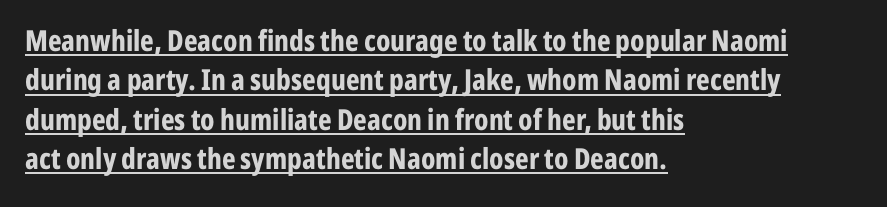
Q: Is the text bold? A: Yes.
Q: Is the text italic (slanted)? A: No, it is upright.
Q: Is the typeface a serif or a sans-serif typeface? A: Sans-serif.
Q: Is the text underlined? A: Yes.
Q: How is the paragraph aligned? A: Left-aligned.
Q: Is the spacing between letters normal or unusually wide? A: Normal.
Q: Is the spacing between lines tight, normal or loose? A: Normal.
Q: Width (condensed, normal, or wide)? A: Condensed.
Q: Stroke contrast? A: Low.
Q: x-height? A: Medium.
Q: Monospaced? A: No.
